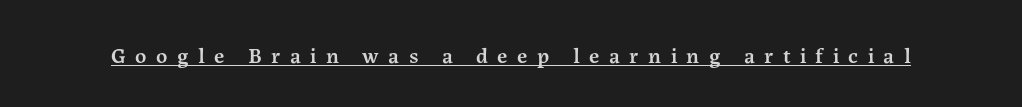
You can see a thin bar hugging the bottom of the glyphs. Italic: no, the glyphs are upright roman. In terms of weight, the rendering is demibold, just under bold. This sample uses expanded letter spacing, leaving extra air between glyphs.
